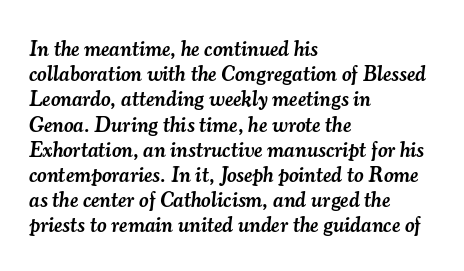
The image shows 21 px text type, italic (leaning right); set left-aligned, line spacing 1.2x, normal letter spacing, not underlined.
